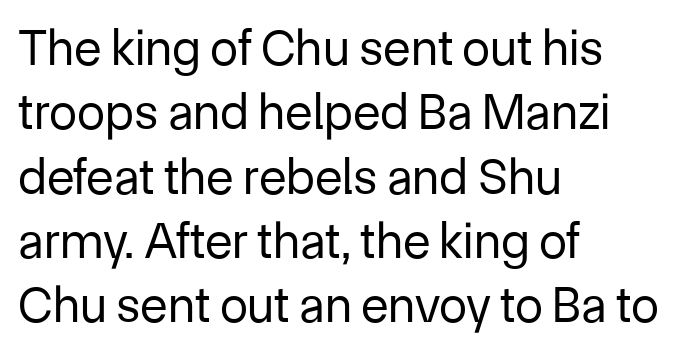
The image shows 51 px regular-weight sans-serif type, upright; set left-aligned, normal line spacing (1.26x), normal letter spacing, not underlined; low stroke contrast and a medium x-height.
